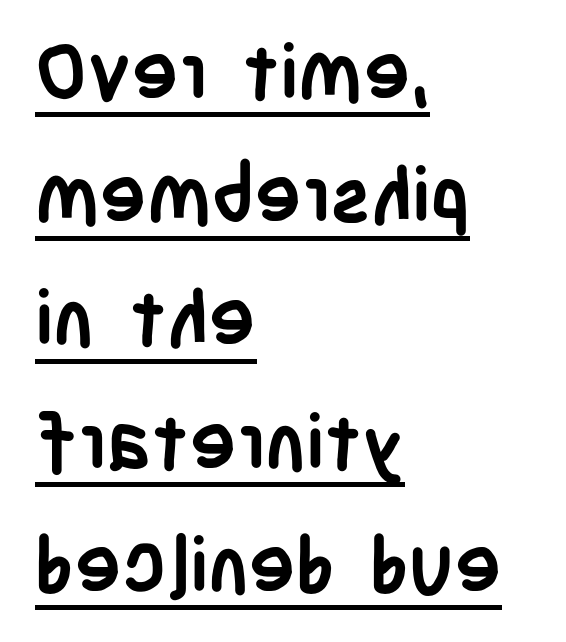
Q: Is the text bold? A: Yes.
Q: Is the text italic (slanted)? A: No, it is upright.
Q: Is the typeface a serif or a sans-serif typeface? A: Sans-serif.
Q: Is the text underlined? A: Yes.
Q: How is the paragraph aligned? A: Left-aligned.
Q: Is the spacing between letters normal or unusually wide? A: Normal.
Q: Is the spacing between lines tight, normal or loose? A: Normal.
Q: Width (condensed, normal, or wide)? A: Condensed.
Q: Stroke contrast? A: Low.
Q: x-height? A: Large.
Q: Monospaced? A: No.
